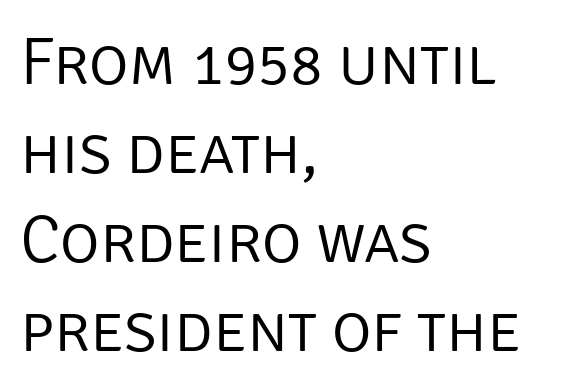
{"serif": "no", "italic": "no", "bold": "no", "weight": "light", "width": "normal", "stroke_contrast": "low", "x_height": "large", "monospaced": "no", "underline": "no", "align": "left", "line_spacing": "normal", "line_spacing_ratio": 1.31, "letter_spacing": "normal", "letter_spacing_em": 0.0, "glyph_px": 68}
